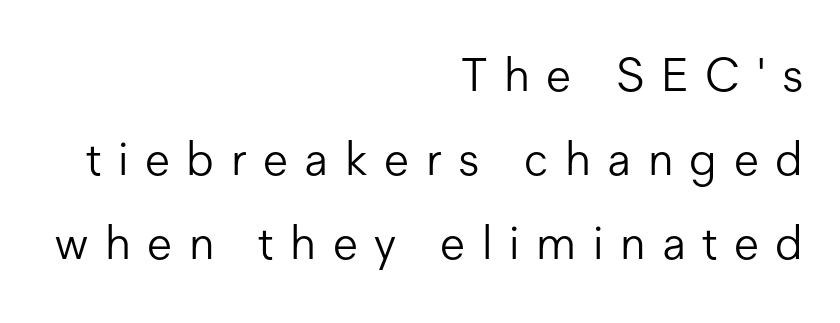
The image shows 46 px light sans-serif type, upright; set right-aligned, line spacing 1.83x, unusually wide letter spacing (+0.36 em), not underlined; low stroke contrast and a medium x-height.
